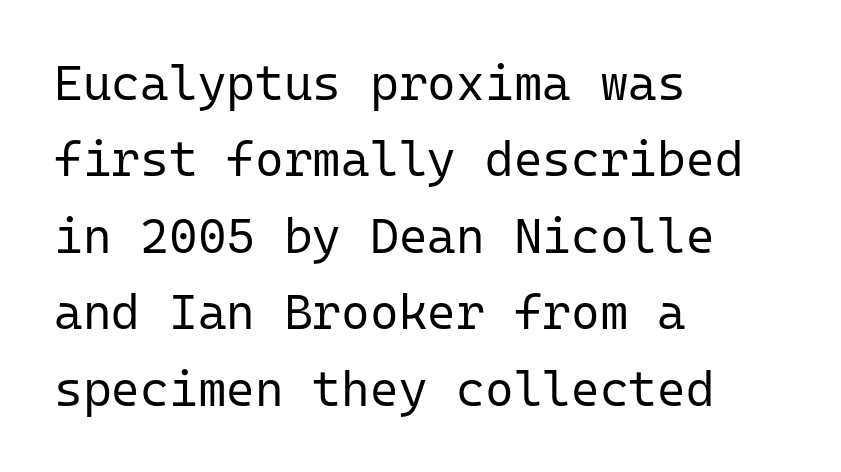
{"serif": "no", "italic": "no", "bold": "no", "weight": "regular", "width": "normal", "stroke_contrast": "low", "x_height": "medium", "monospaced": "yes", "underline": "no", "align": "left", "line_spacing": "normal", "line_spacing_ratio": 1.56, "letter_spacing": "normal", "letter_spacing_em": 0.0, "glyph_px": 49}
